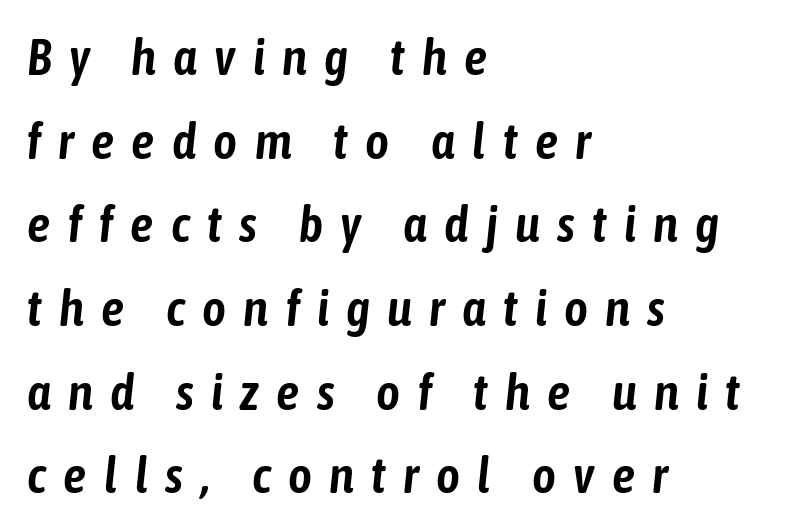
Q: Is the text italic (slanted)? A: Yes, it leans right by about 6 degrees.
Q: Is the text underlined? A: No.
Q: How is the paragraph aligned? A: Left-aligned.
Q: Is the spacing between letters normal or unusually wide? A: Unusually wide.
Q: Is the spacing between lines tight, normal or loose? A: Normal.
Q: Width (condensed, normal, or wide)? A: Condensed.
Q: Stroke contrast? A: Low.
Q: x-height? A: Medium.
Q: Monospaced? A: No.
